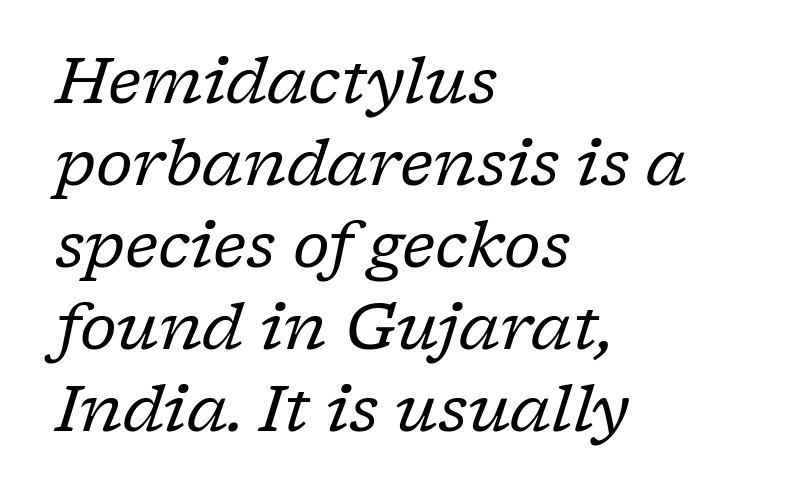
Beneath every word, the page is bare. The letters carry serifs — small finishing strokes at the ends of their stems. Caption: multi-line text, flush left, ragged right. Letter spacing: default. This is oblique type, the kind used for emphasis or titles.
